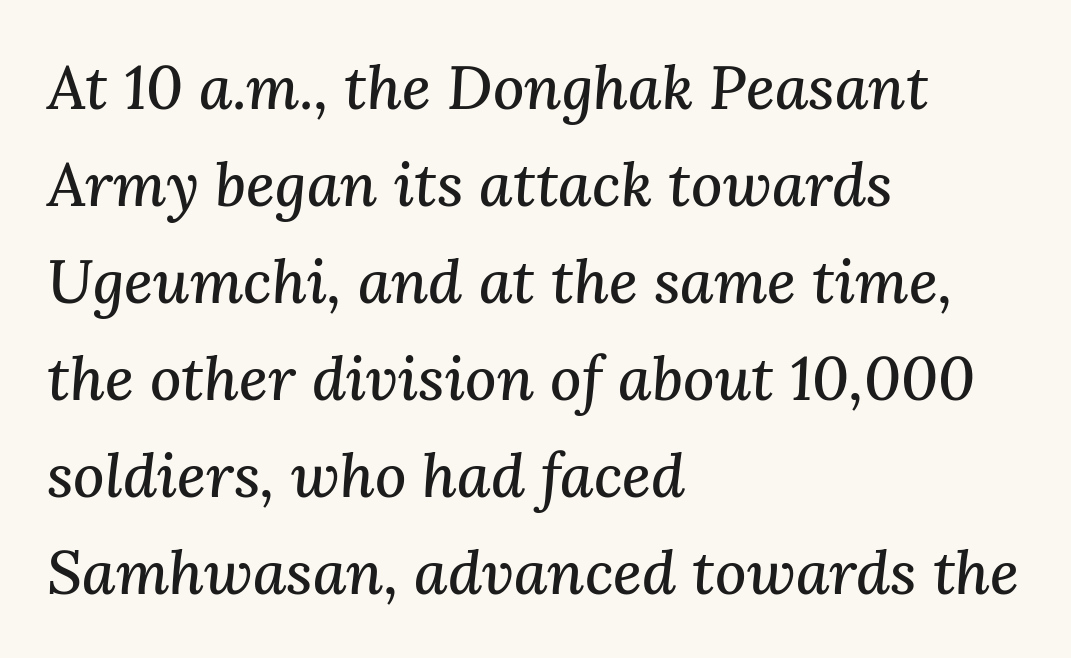
{"serif": "yes", "italic": "yes", "lean": "right", "slant_degrees": 3, "width": "normal", "stroke_contrast": "medium", "x_height": "medium", "monospaced": "no", "underline": "no", "align": "left", "line_spacing": "normal", "line_spacing_ratio": 1.59, "letter_spacing": "normal", "letter_spacing_em": 0.0, "glyph_px": 61}
